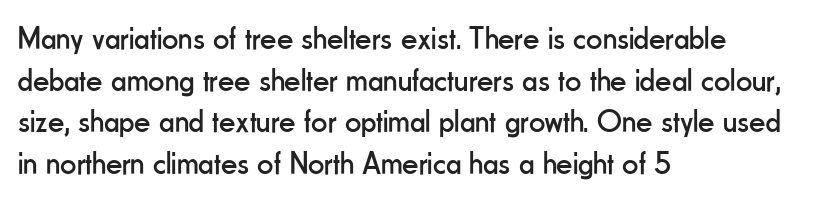
Note the varied advance widths — an 'i' is clearly narrower than an 'm'. Successive baselines arrive at the customary interval. This is the regular roman posture of the typeface. Check under the words: just untouched page. Letter spacing: default.
